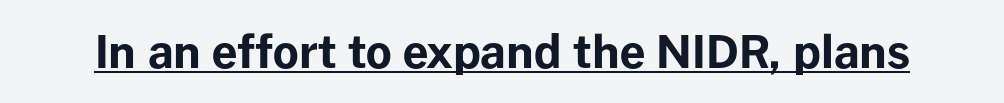
{"serif": "no", "italic": "no", "bold": "yes", "weight": "bold", "width": "normal", "stroke_contrast": "low", "x_height": "medium", "monospaced": "no", "underline": "yes", "letter_spacing": "normal", "letter_spacing_em": 0.0, "glyph_px": 45}
